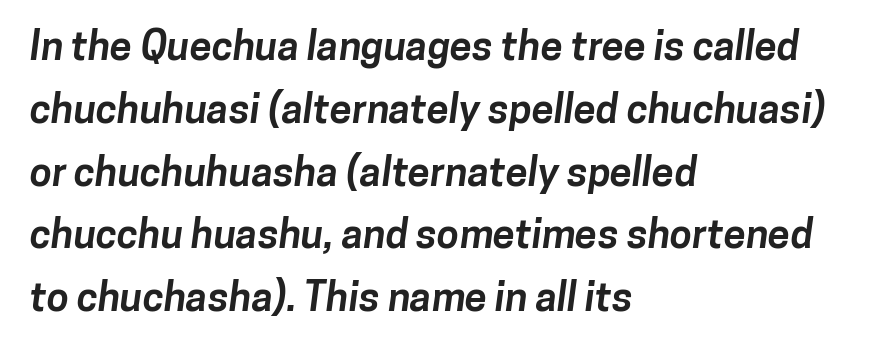
{"serif": "no", "bold": "yes", "weight": "bold", "width": "normal", "stroke_contrast": "low", "x_height": "medium", "monospaced": "no", "underline": "no", "align": "left", "line_spacing": "normal", "line_spacing_ratio": 1.57, "letter_spacing": "normal", "letter_spacing_em": 0.0, "glyph_px": 40}
